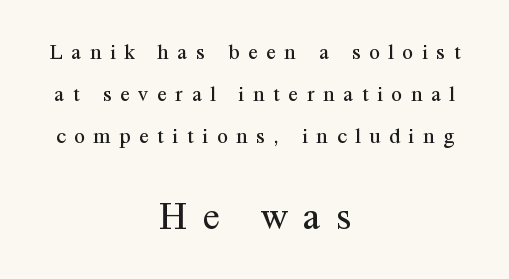
The image shows 39 px regular-weight serif type, upright; set centered, loose line spacing (1.9x), unusually wide letter spacing (+0.4 em), not underlined; the second (bottom) block is 1.77x larger; medium stroke contrast and a medium x-height.
